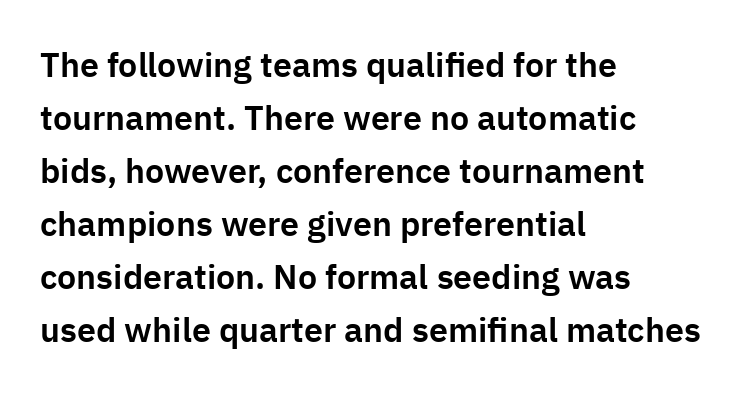
The letters stand upright; this is a roman face. Underlining? Definitely not there. Typographically, this falls in the sans-serif category. How would I describe the line gaps? Plain and ordinary. Nothing unusual about the tracking: characters are spaced as the font intends.
